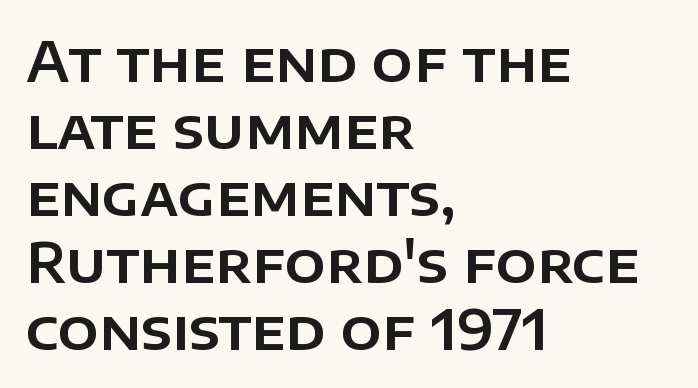
The letters advance in unequal steps, a hallmark of proportional type. The text block is weighted toward the left margin, trailing off unevenly rightward. Style check: upright. Students, note that the glyphs here touch the page at normal intervals.
